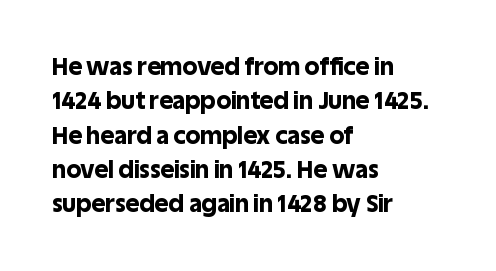
The passage shown is emphatically bold. The space directly below the letters is spotless. Italic? Not at all — the glyphs are vertical. The block of text has a typical density, with ordinary space between rows.
